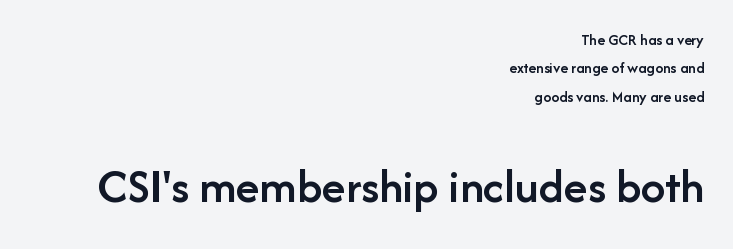
{"serif": "no", "italic": "no", "bold": "semi", "weight": "semibold", "width": "normal", "stroke_contrast": "low", "x_height": "medium", "monospaced": "no", "underline": "no", "align": "right", "line_spacing_ratio": 1.77, "letter_spacing": "normal", "letter_spacing_em": 0.0, "larger_block": "second", "size_ratio": 3.06, "glyph_px": 49}
